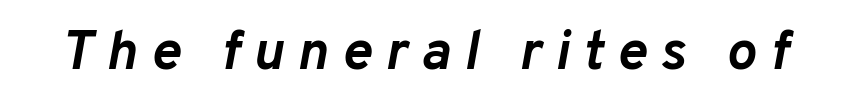
{"italic": "yes", "lean": "right", "slant_degrees": 10, "bold": "yes", "weight": "semibold", "width": "normal", "stroke_contrast": "low", "x_height": "medium", "monospaced": "no", "underline": "no", "letter_spacing": "wide", "letter_spacing_em": 0.24, "glyph_px": 56}
